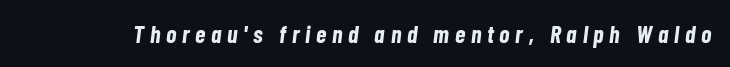
Q: Is the text bold? A: Yes.
Q: Is the text italic (slanted)? A: Yes, it leans right by about 7 degrees.
Q: Is the text underlined? A: No.
Q: Is the spacing between letters normal or unusually wide? A: Unusually wide.
